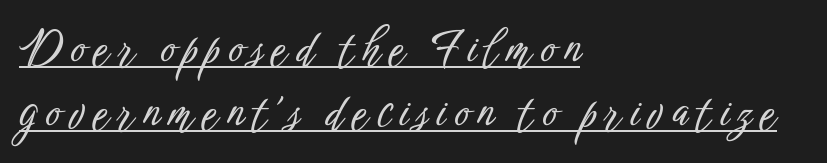
{"serif": "no", "width": "condensed", "stroke_contrast": "low", "x_height": "medium", "monospaced": "no", "underline": "yes", "align": "left", "line_spacing": "normal", "line_spacing_ratio": 1.45, "letter_spacing": "wide", "letter_spacing_em": 0.2, "glyph_px": 44}
